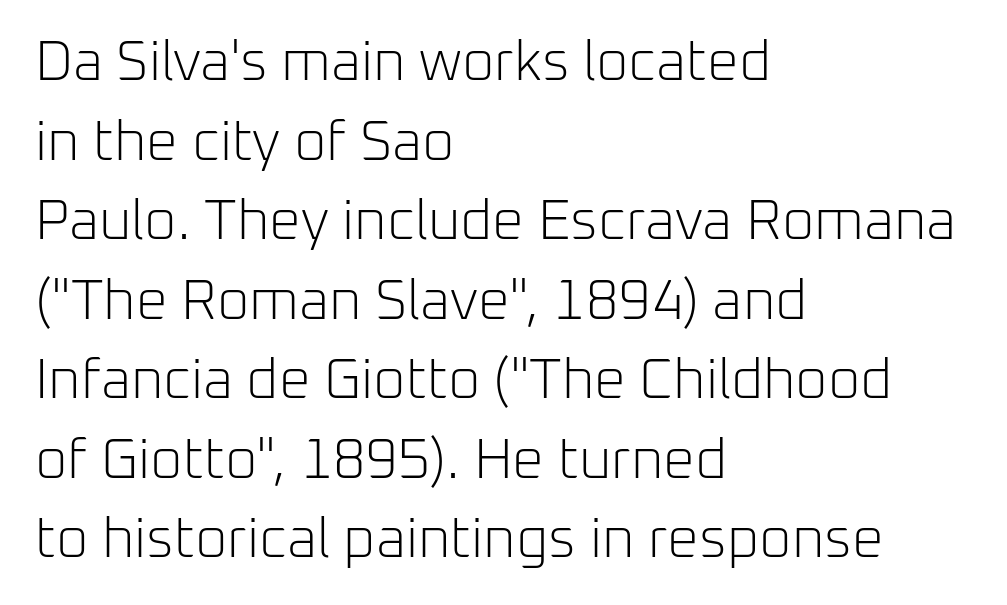
{"serif": "no", "italic": "no", "bold": "no", "weight": "light", "width": "normal", "stroke_contrast": "low", "x_height": "medium", "monospaced": "no", "underline": "no", "align": "left", "line_spacing": "normal", "line_spacing_ratio": 1.42, "letter_spacing": "normal", "letter_spacing_em": 0.0, "glyph_px": 56}
